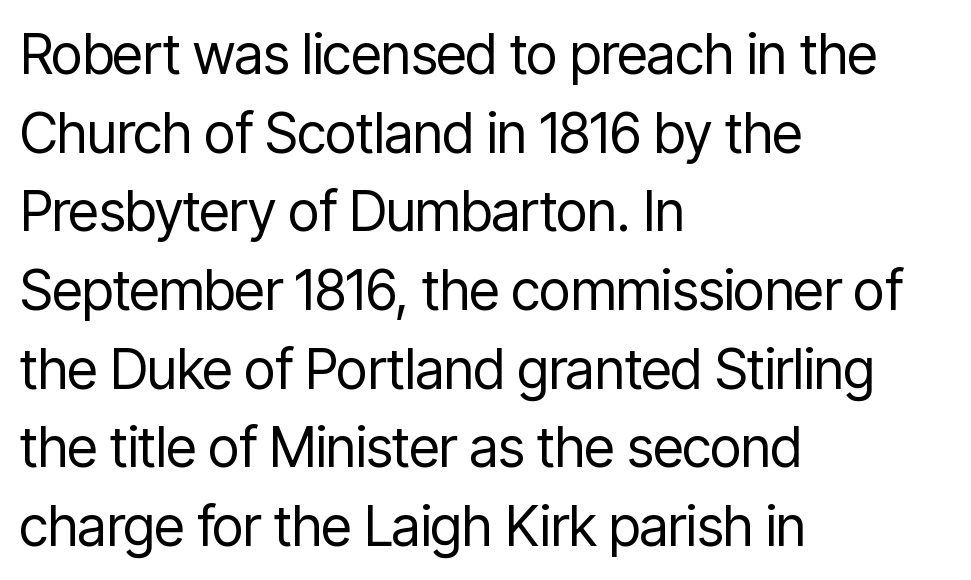
Leading matches the norm, producing a regular column. A student would call this left alignment; a typographer would say flush left, rag right. Heaviness? Minimal to ordinary, like unemphasized prose. The typography opts for an upright posture over an oblique one. Descenders are the only things crossing below the line. Letterform terminals end flat and unadorned throughout the passage.
